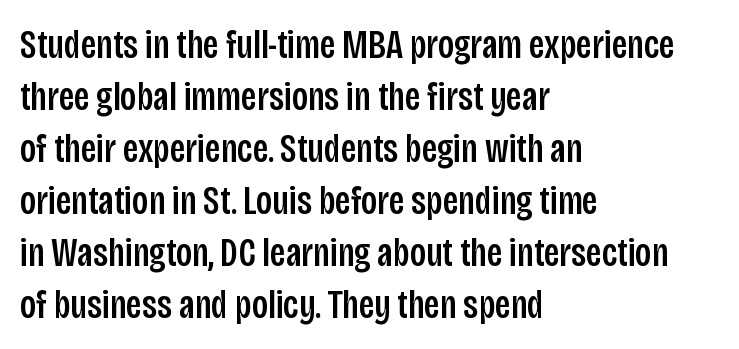
The image shows 40 px condensed sans-serif type, upright; set left-aligned, normal line spacing (1.3x), normal letter spacing, not underlined; low stroke contrast and a large x-height.
